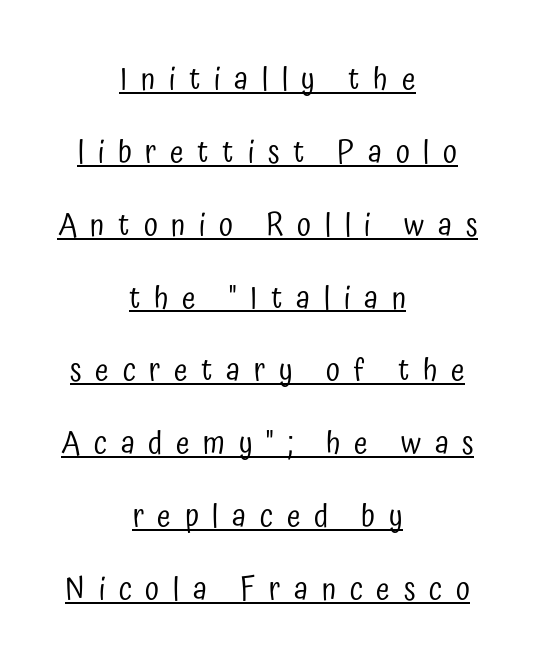
{"serif": "no", "italic": "no", "bold": "no", "weight": "regular", "width": "condensed", "stroke_contrast": "low", "x_height": "medium", "monospaced": "no", "underline": "yes", "align": "center", "line_spacing": "loose", "line_spacing_ratio": 2.35, "letter_spacing": "wide", "letter_spacing_em": 0.44, "glyph_px": 31}
